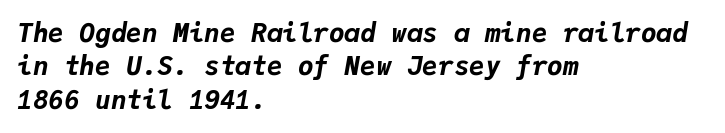
{"italic": "yes", "lean": "right", "slant_degrees": 9, "bold": "yes", "underline": "no", "align": "left", "line_spacing": "normal", "line_spacing_ratio": 1.28, "letter_spacing": "normal", "letter_spacing_em": 0.0, "glyph_px": 26}
